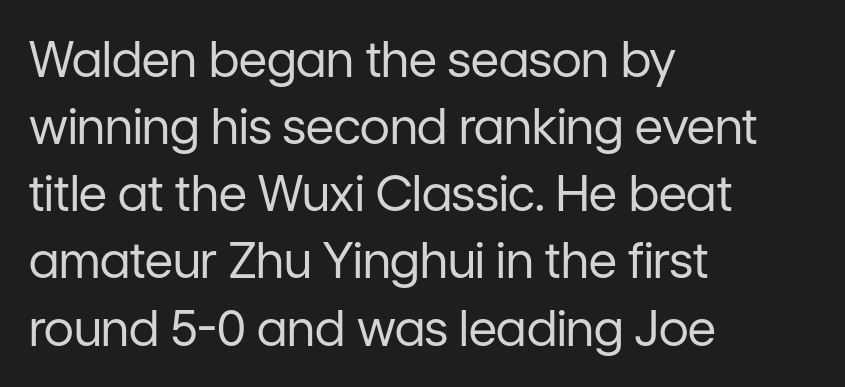
The image shows 49 px regular-weight sans-serif type, upright; set left-aligned, normal line spacing (1.37x), normal letter spacing, not underlined; low stroke contrast and a medium x-height.
